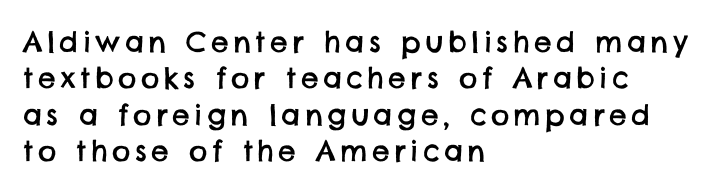
{"serif": "no", "width": "normal", "stroke_contrast": "low", "x_height": "large", "monospaced": "no", "underline": "no", "align": "left", "line_spacing": "normal", "line_spacing_ratio": 1.3, "glyph_px": 28}
